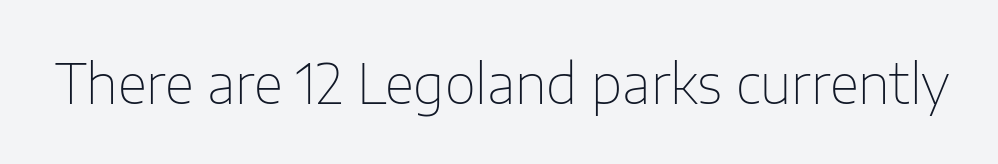
{"serif": "no", "italic": "no", "bold": "no", "weight": "thin", "width": "normal", "stroke_contrast": "low", "x_height": "medium", "monospaced": "no", "underline": "no", "letter_spacing": "normal", "letter_spacing_em": 0.0, "glyph_px": 54}
